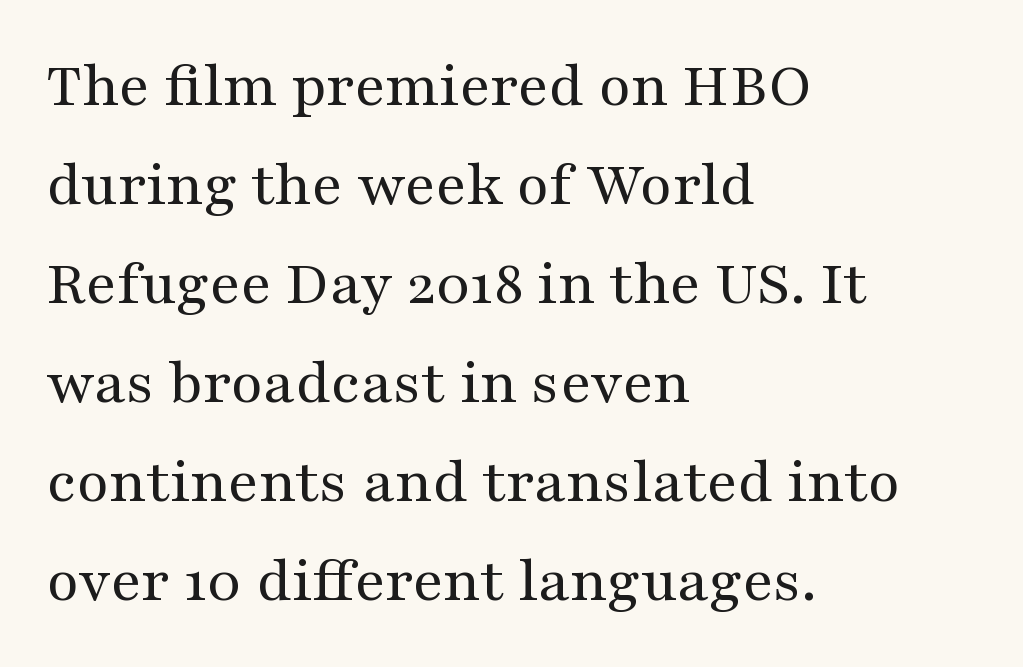
The image shows 66 px regular-weight, wide serif type, upright; set left-aligned, normal line spacing (1.5x), normal letter spacing, not underlined; medium stroke contrast and a medium x-height.
